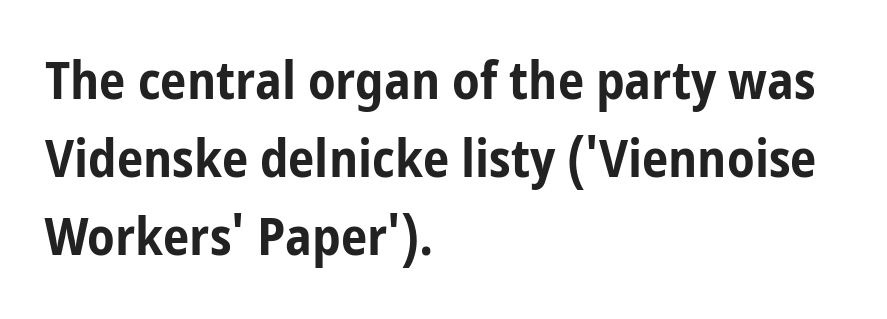
{"serif": "no", "italic": "no", "bold": "yes", "weight": "bold", "width": "condensed", "stroke_contrast": "low", "x_height": "medium", "monospaced": "no", "underline": "no", "align": "left", "line_spacing": "normal", "line_spacing_ratio": 1.47, "letter_spacing": "normal", "letter_spacing_em": 0.0, "glyph_px": 53}
